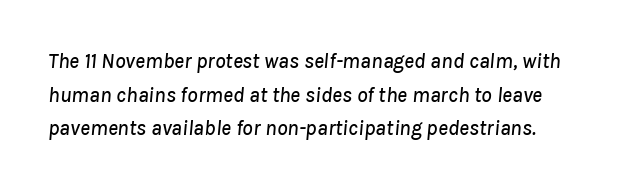
Q: Is the text italic (slanted)? A: Yes, it leans right by about 8 degrees.
Q: Is the text underlined? A: No.
Q: Is the spacing between letters normal or unusually wide? A: Normal.
Q: Is the spacing between lines tight, normal or loose? A: Normal.
